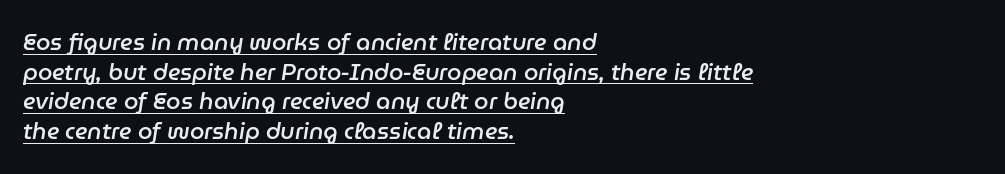
{"italic": "yes", "lean": "right", "slant_degrees": 9, "bold": "semi", "underline": "yes", "align": "left", "line_spacing": "normal", "line_spacing_ratio": 1.29, "letter_spacing": "normal", "letter_spacing_em": 0.0, "glyph_px": 23}
